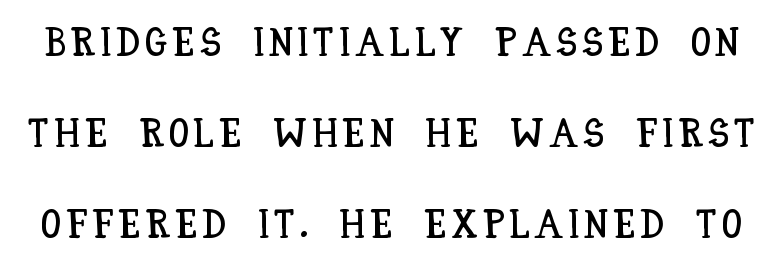
Q: Is the text italic (slanted)? A: No, it is upright.
Q: Is the text underlined? A: No.
Q: Is the spacing between lines tight, normal or loose? A: Loose.
Q: Width (condensed, normal, or wide)? A: Condensed.
Q: Stroke contrast? A: Low.
Q: x-height? A: Large.
Q: Monospaced? A: No.
